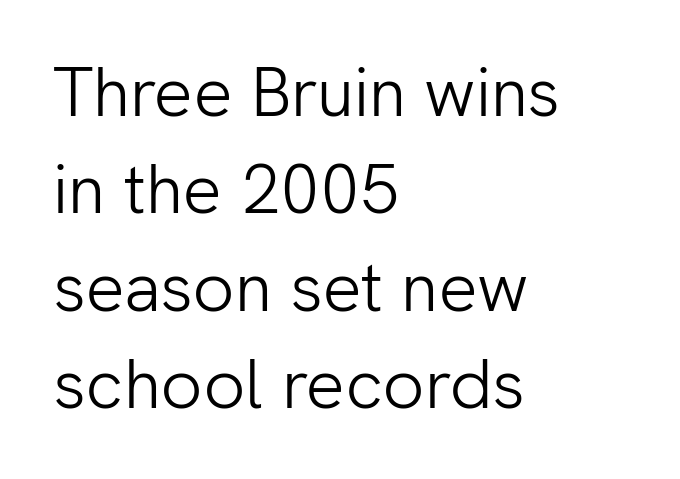
The image shows 69 px light sans-serif type, upright; set left-aligned, normal line spacing (1.41x), normal letter spacing, not underlined; low stroke contrast and a medium x-height.
